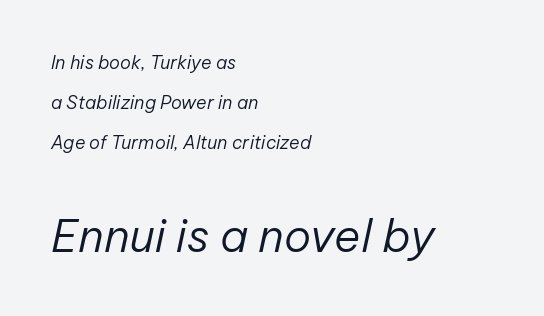
Q: Is the text bold? A: No.
Q: Is the text italic (slanted)? A: Yes, it leans right by about 12 degrees.
Q: Is the text underlined? A: No.
Q: How is the paragraph aligned? A: Left-aligned.
Q: Is the spacing between letters normal or unusually wide? A: Normal.
Q: Is the spacing between lines tight, normal or loose? A: Loose.
Q: Which block of text is set in a larger size, the first (top) or the second (bottom)? A: The second (bottom) one.
Q: Width (condensed, normal, or wide)? A: Normal.
Q: Stroke contrast? A: Low.
Q: x-height? A: Medium.
Q: Monospaced? A: No.
